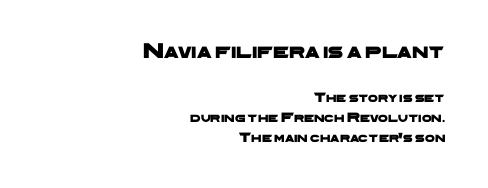
Q: Is the text underlined? A: No.
Q: How is the paragraph aligned? A: Right-aligned.
Q: Is the spacing between letters normal or unusually wide? A: Normal.
Q: Is the spacing between lines tight, normal or loose? A: Normal.
Q: Which block of text is set in a larger size, the first (top) or the second (bottom)? A: The first (top) one.
